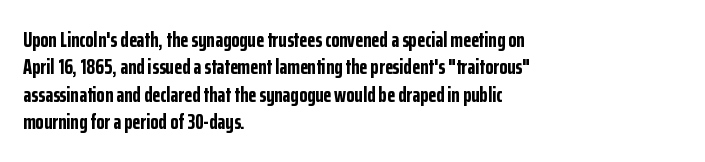
Q: Is the text bold? A: Yes.
Q: Is the text italic (slanted)? A: No, it is upright.
Q: Is the text underlined? A: No.
Q: How is the paragraph aligned? A: Left-aligned.
Q: Is the spacing between letters normal or unusually wide? A: Normal.
Q: Is the spacing between lines tight, normal or loose? A: Normal.
